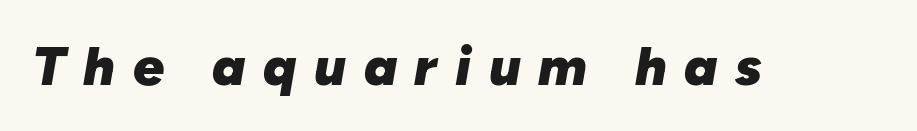
The image shows 55 px heavy type, italic (leaning right); set unusually wide letter spacing (+0.32 em), not underlined; low stroke contrast and a medium x-height.
